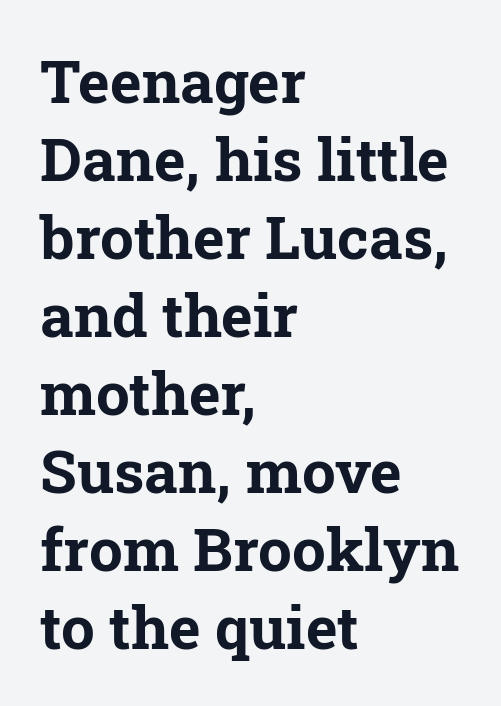
{"serif": "yes", "italic": "no", "bold": "yes", "weight": "bold", "width": "normal", "stroke_contrast": "low", "x_height": "medium", "monospaced": "no", "underline": "no", "align": "left", "line_spacing": "normal", "line_spacing_ratio": 1.3, "letter_spacing": "normal", "letter_spacing_em": 0.0, "glyph_px": 60}
